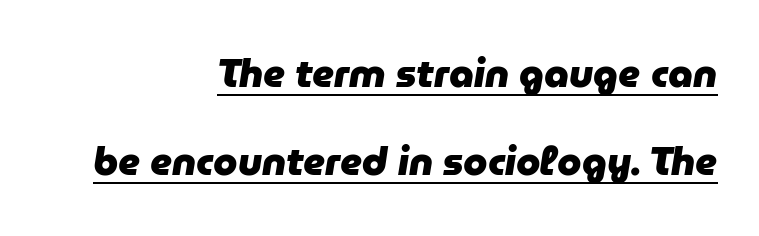
Q: Is the text bold? A: Yes.
Q: Is the text italic (slanted)? A: Yes, it leans right by about 9 degrees.
Q: Is the text underlined? A: Yes.
Q: How is the paragraph aligned? A: Right-aligned.
Q: Is the spacing between letters normal or unusually wide? A: Normal.
Q: Is the spacing between lines tight, normal or loose? A: Loose.
Q: Width (condensed, normal, or wide)? A: Normal.
Q: Stroke contrast? A: Low.
Q: x-height? A: Medium.
Q: Monospaced? A: No.
